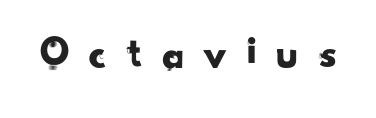
I'd call this a sans setting — the letters go barefoot. Observe the wide spacing: letters keep a clear distance from each other. The glyphs are unaccompanied by any horizontal stroke below them. Spacing verdict: proportional, widths tailored to each character.
